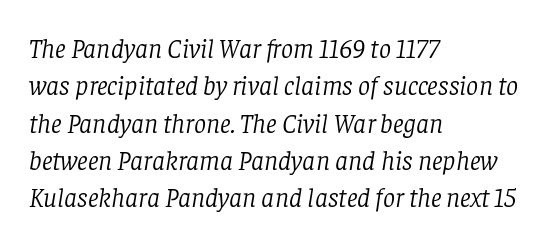
These lines sit exactly where default settings would place them. This rendering features lettering with no underline. The face used here is rendered with its standard letterfit. Compared with a centered layout, this one pins lines to the left instead. Does the lettering tilt? It does — this is italic. Bold? No — there's no thickening of the strokes.
